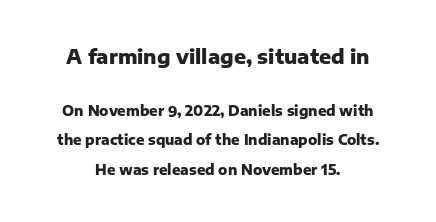
{"italic": "no", "bold": "yes", "underline": "no", "align": "center", "line_spacing": "loose", "line_spacing_ratio": 2.1, "letter_spacing": "normal", "letter_spacing_em": 0.0, "larger_block": "first", "size_ratio": 1.43, "glyph_px": 20}
